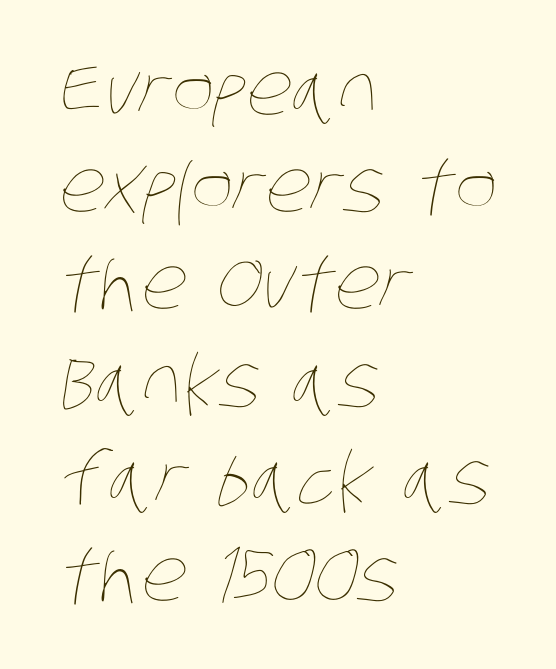
{"bold": "no", "weight": "thin", "width": "condensed", "stroke_contrast": "low", "x_height": "large", "monospaced": "no", "underline": "no", "align": "left", "line_spacing": "normal", "line_spacing_ratio": 1.35, "letter_spacing": "normal", "letter_spacing_em": 0.0, "glyph_px": 72}
